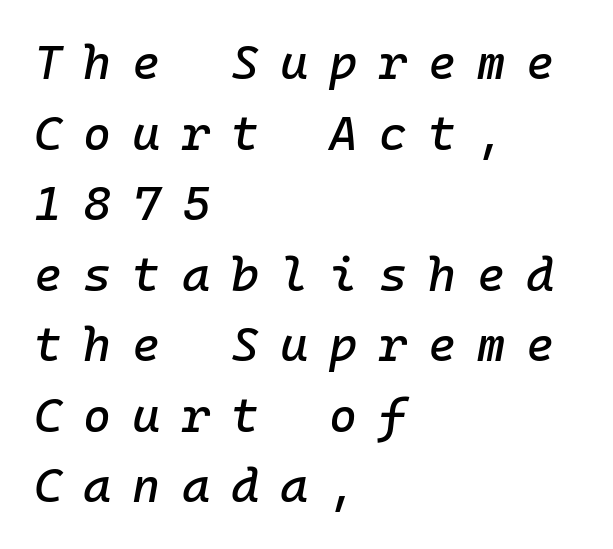
{"italic": "yes", "lean": "right", "slant_degrees": 10, "width": "normal", "stroke_contrast": "low", "x_height": "medium", "monospaced": "yes", "underline": "no", "align": "left", "line_spacing": "normal", "line_spacing_ratio": 1.47, "letter_spacing": "wide", "letter_spacing_em": 0.44, "glyph_px": 48}
